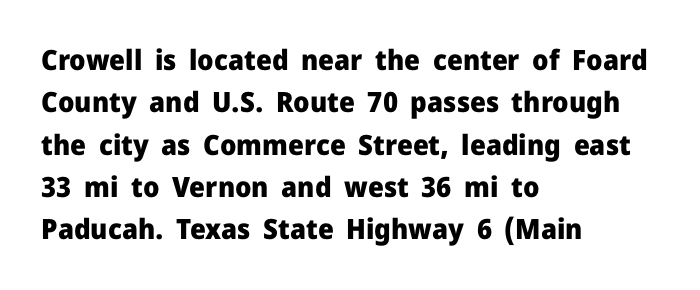
{"serif": "no", "italic": "no", "bold": "yes", "weight": "heavy", "width": "normal", "stroke_contrast": "low", "x_height": "medium", "monospaced": "no", "underline": "no", "align": "left", "line_spacing": "normal", "line_spacing_ratio": 1.51, "letter_spacing": "normal", "letter_spacing_em": 0.0, "glyph_px": 28}
